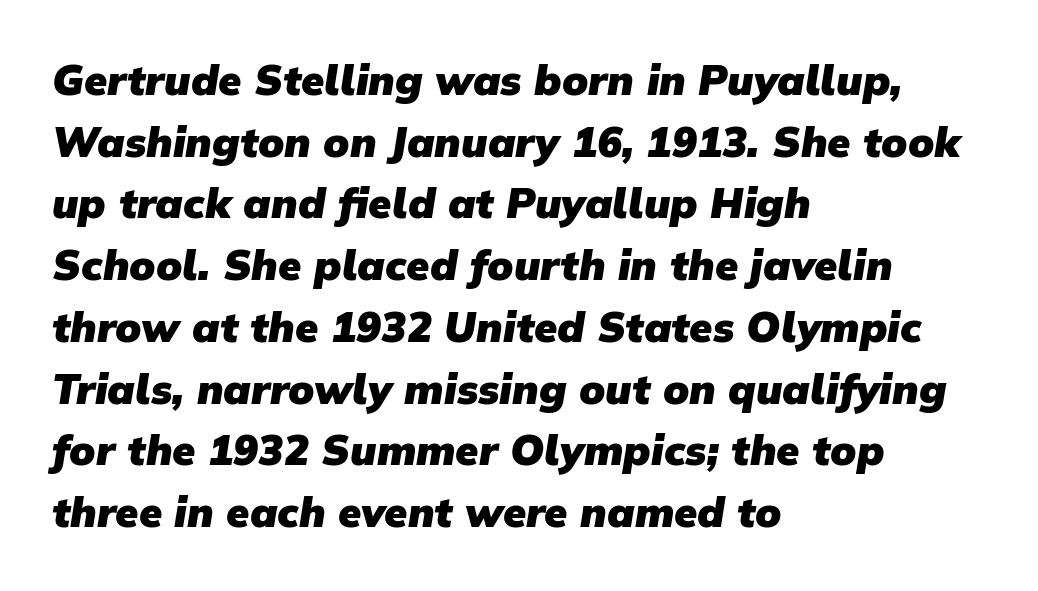
{"serif": "no", "bold": "yes", "weight": "heavy", "width": "normal", "stroke_contrast": "low", "x_height": "medium", "monospaced": "no", "underline": "no", "align": "left", "line_spacing": "normal", "line_spacing_ratio": 1.47, "letter_spacing": "normal", "letter_spacing_em": 0.0, "glyph_px": 42}
